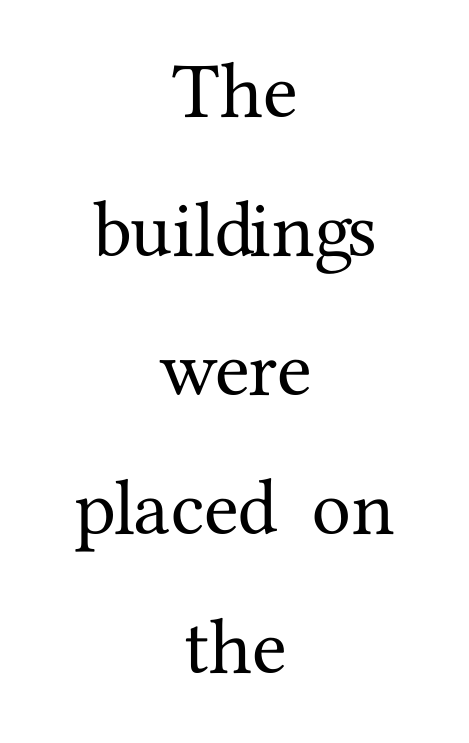
The image shows 79 px serif type, upright; set centered, line spacing 1.76x, normal letter spacing, not underlined; medium stroke contrast and a medium x-height.
